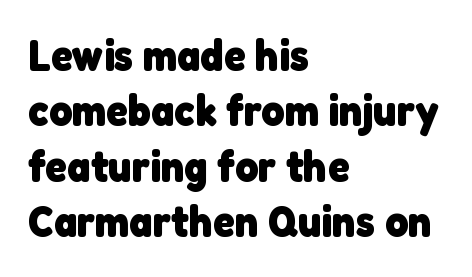
Every letter is thick-stroked: bold, no question. Spacing verdict: proportional, widths tailored to each character. Teacher's note: observe the even left margin — that is flush-left alignment. The strip under each line holds only bare page.
